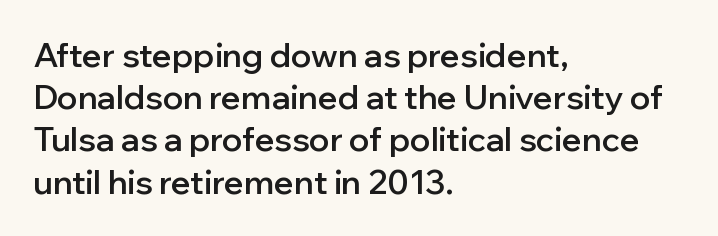
The type is set solid horizontally, with unmodified tracking. Vertically, the passage feels balanced, rows spaced as you'd expect. Anything drawn beneath the words? Only blank space. In terms of posture, this sample is upright. The rag falls on the right side of this text block.
